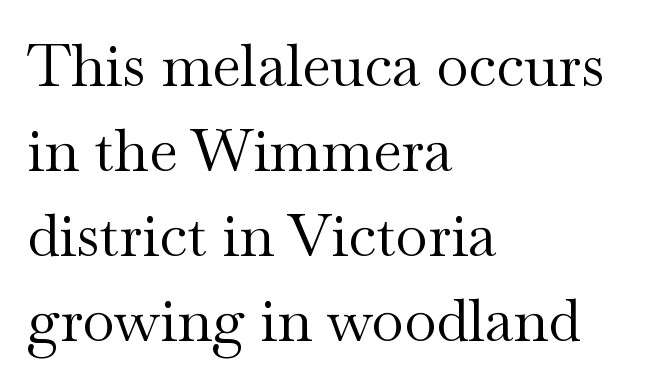
Q: Is the text bold? A: No.
Q: Is the text italic (slanted)? A: No, it is upright.
Q: Is the typeface a serif or a sans-serif typeface? A: Serif.
Q: Is the text underlined? A: No.
Q: How is the paragraph aligned? A: Left-aligned.
Q: Is the spacing between letters normal or unusually wide? A: Normal.
Q: Is the spacing between lines tight, normal or loose? A: Normal.
Q: Width (condensed, normal, or wide)? A: Wide.
Q: Stroke contrast? A: Medium.
Q: x-height? A: Small.
Q: Monospaced? A: No.
